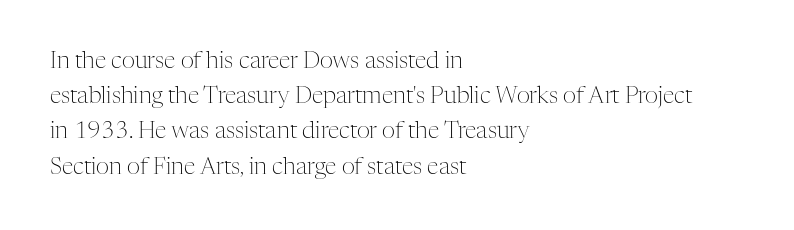
{"italic": "no", "bold": "no", "underline": "no", "align": "left", "line_spacing": "normal", "line_spacing_ratio": 1.53, "letter_spacing": "normal", "letter_spacing_em": 0.0, "glyph_px": 23}
